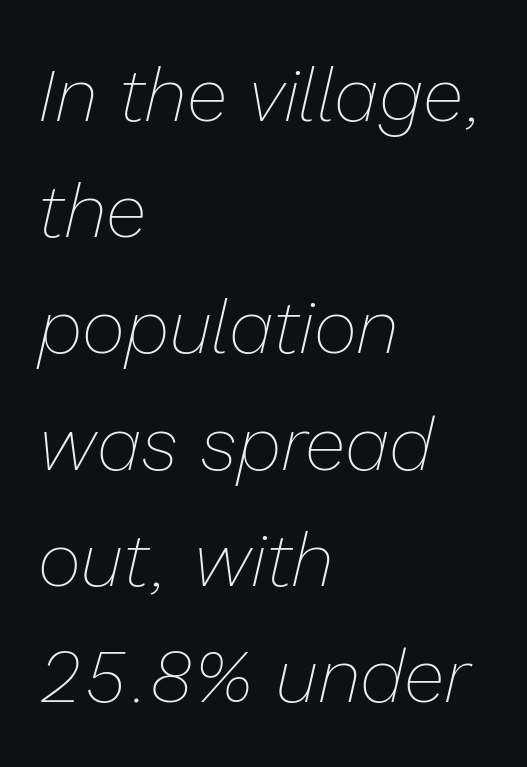
{"italic": "yes", "lean": "right", "slant_degrees": 13, "bold": "no", "weight": "thin", "width": "normal", "stroke_contrast": "low", "x_height": "medium", "monospaced": "no", "underline": "no", "align": "left", "line_spacing": "normal", "line_spacing_ratio": 1.55, "letter_spacing": "normal", "letter_spacing_em": 0.0, "glyph_px": 75}
